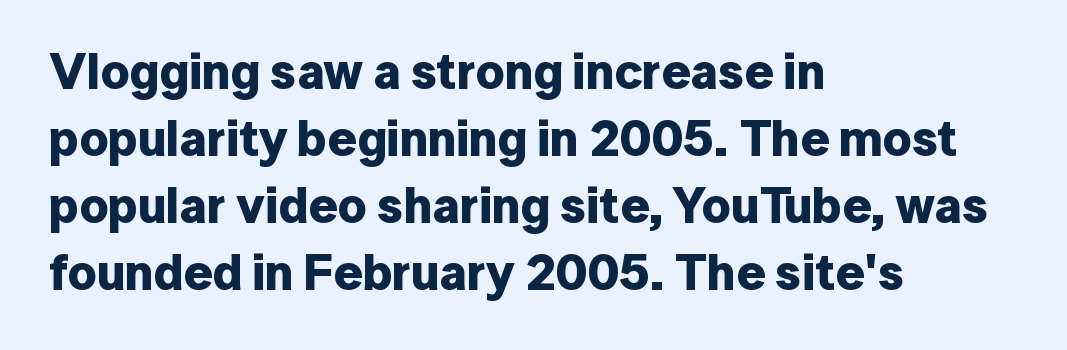
The image shows 50 px bold sans-serif type, upright; set left-aligned, normal line spacing (1.34x), normal letter spacing, not underlined; low stroke contrast and a medium x-height.
